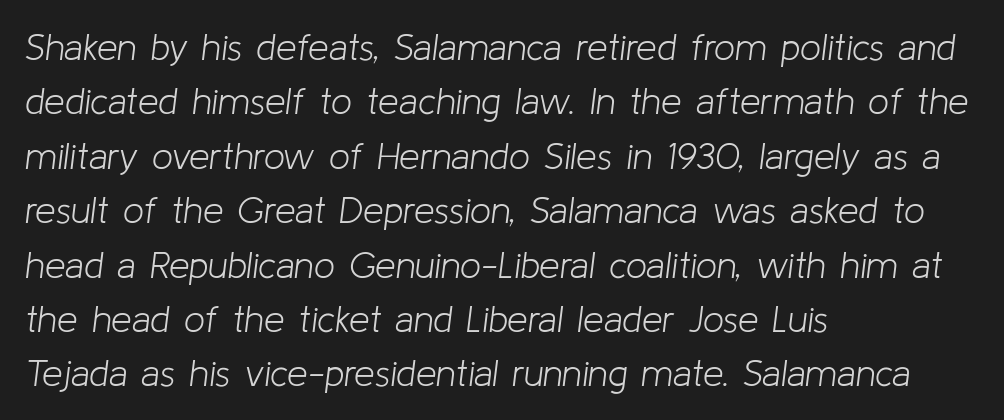
{"italic": "yes", "lean": "right", "slant_degrees": 8, "bold": "no", "weight": "light", "width": "normal", "stroke_contrast": "low", "x_height": "medium", "monospaced": "no", "underline": "no", "align": "left", "line_spacing": "normal", "line_spacing_ratio": 1.47, "letter_spacing": "normal", "letter_spacing_em": 0.0, "glyph_px": 37}
